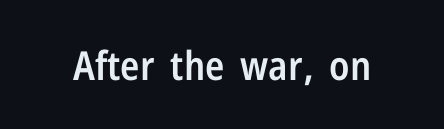
Just letters on the line, the space beneath them empty. A typesetter would call this zero additional tracking. Rendered with straight, roman letterforms. Here the designer chose a conventional face with non-uniform glyph widths. Examine the stroke ends and you'll find no serifs.
